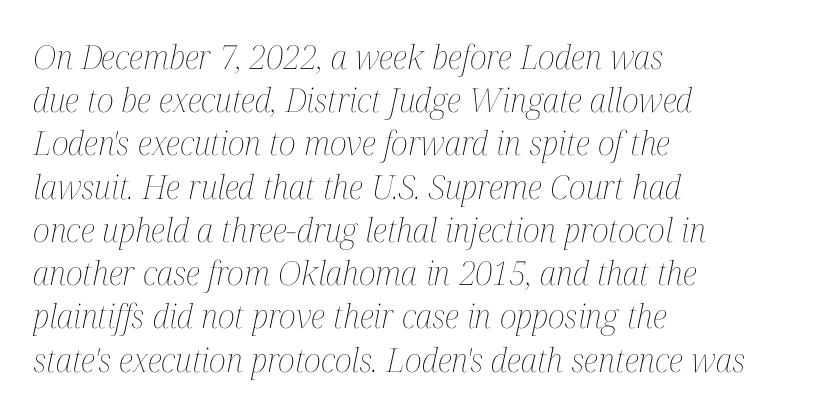
The image shows 33 px thin, condensed type, italic (leaning right); set left-aligned, normal line spacing (1.31x), normal letter spacing, not underlined; medium stroke contrast and a medium x-height.
